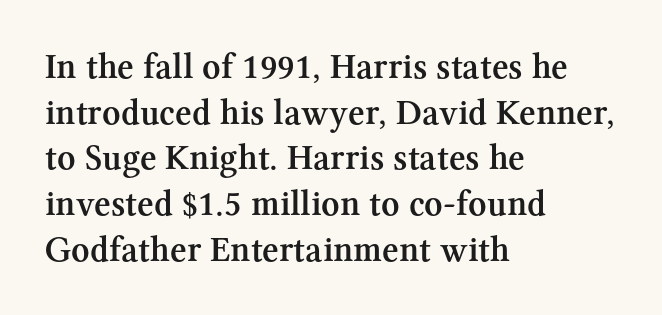
{"serif": "yes", "italic": "no", "bold": "semi", "weight": "semibold", "width": "normal", "stroke_contrast": "medium", "x_height": "medium", "monospaced": "no", "underline": "no", "align": "left", "line_spacing": "normal", "line_spacing_ratio": 1.27, "letter_spacing": "normal", "letter_spacing_em": 0.0, "glyph_px": 36}
